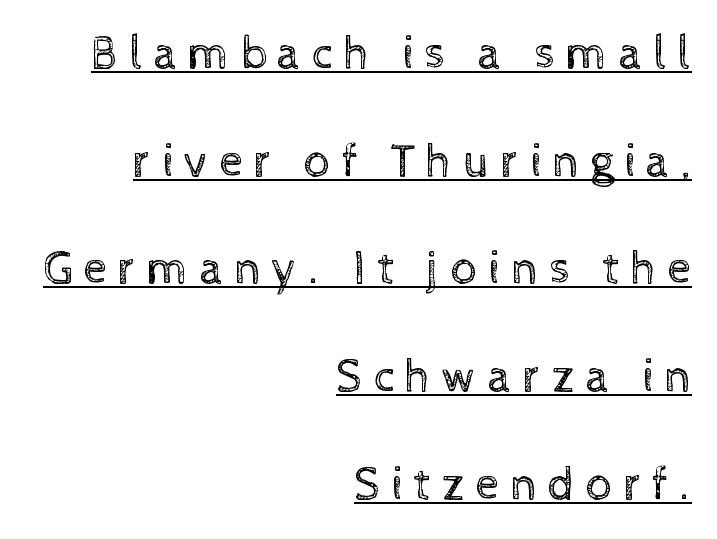
The image shows 47 px regular-weight type, upright; set right-aligned, loose line spacing (2.29x), unusually wide letter spacing (+0.23 em), underlined; a medium x-height.
